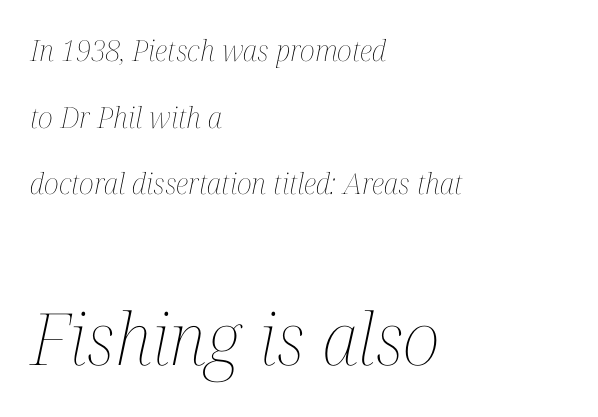
Line beginnings align vertically; line endings do not. The font sits on the lighter half of the weight spectrum, regular included. Is this a fixed-width face? No — the glyphs have proportional, varying widths. How would I describe the line gaps? Wide and relaxed. Words float on clear page, feet unadorned.
